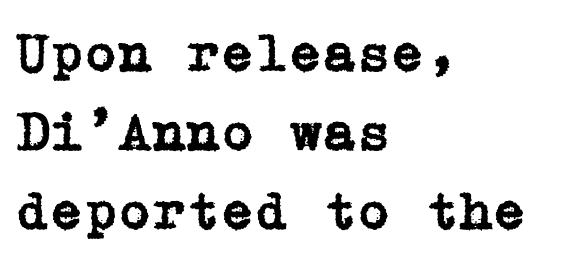
The image shows 55 px serif type, upright; set left-aligned, normal line spacing (1.44x), normal letter spacing, not underlined; low stroke contrast and a medium x-height.
